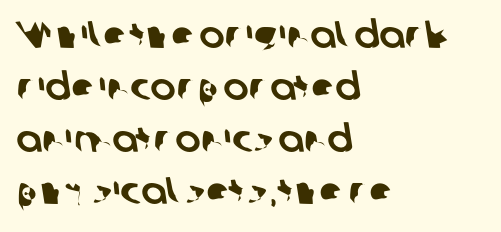
{"serif": "no", "width": "normal", "stroke_contrast": "low", "x_height": "medium", "monospaced": "no", "underline": "no", "align": "left", "line_spacing": "normal", "line_spacing_ratio": 1.37, "letter_spacing": "normal", "letter_spacing_em": 0.0, "glyph_px": 38}
